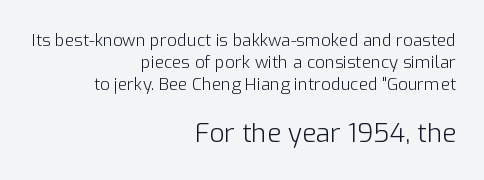
Q: Is the text bold? A: No.
Q: Is the text italic (slanted)? A: No, it is upright.
Q: Is the text underlined? A: No.
Q: How is the paragraph aligned? A: Right-aligned.
Q: Is the spacing between letters normal or unusually wide? A: Normal.
Q: Is the spacing between lines tight, normal or loose? A: Normal.
Q: Which block of text is set in a larger size, the first (top) or the second (bottom)? A: The second (bottom) one.
